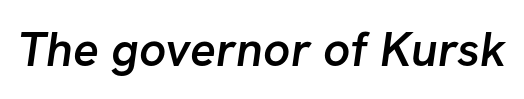
Q: Is the text bold? A: Semi-bold.
Q: Is the typeface a serif or a sans-serif typeface? A: Sans-serif.
Q: Is the text underlined? A: No.
Q: Is the spacing between letters normal or unusually wide? A: Normal.
Q: Width (condensed, normal, or wide)? A: Normal.
Q: Stroke contrast? A: Low.
Q: x-height? A: Medium.
Q: Monospaced? A: No.
